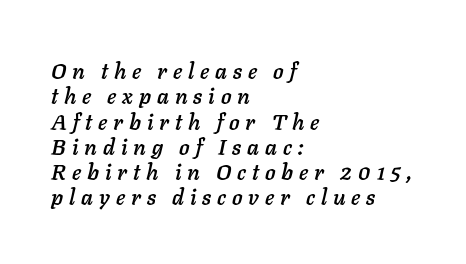
The image shows 22 px text type, italic (leaning right); set left-aligned, tight line spacing (1.15x), unusually wide letter spacing (+0.27 em), not underlined.
